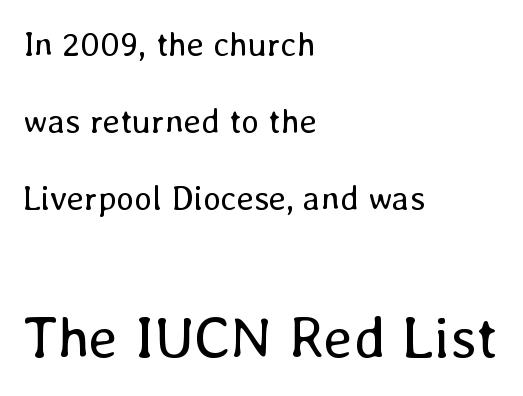
{"italic": "no", "bold": "no", "weight": "regular", "width": "normal", "stroke_contrast": "low", "x_height": "medium", "monospaced": "no", "underline": "no", "align": "left", "line_spacing": "loose", "line_spacing_ratio": 2.26, "letter_spacing": "normal", "letter_spacing_em": 0.0, "larger_block": "second", "size_ratio": 1.74, "glyph_px": 59}
